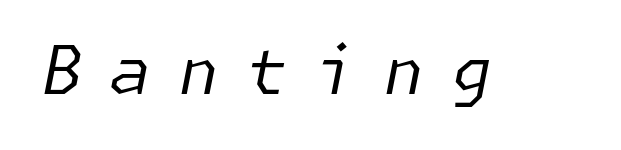
{"italic": "yes", "lean": "right", "slant_degrees": 11, "bold": "no", "weight": "regular", "width": "normal", "stroke_contrast": "low", "x_height": "medium", "underline": "no", "letter_spacing": "wide", "letter_spacing_em": 0.4, "glyph_px": 67}
